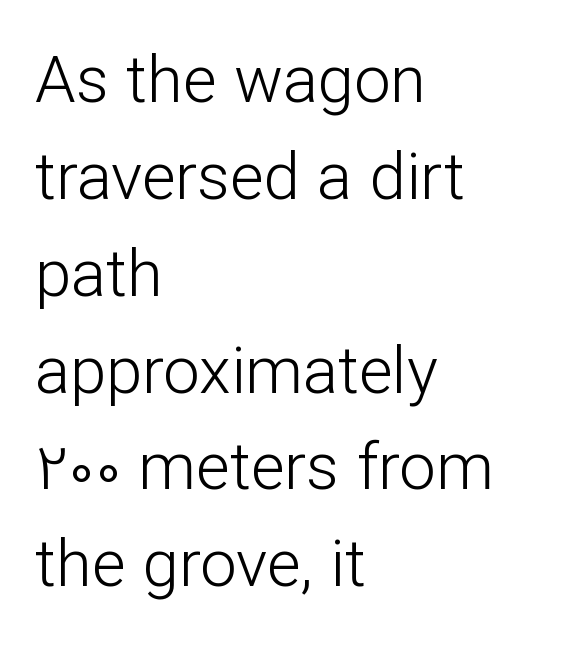
The image shows 65 px light sans-serif type, upright; set left-aligned, normal line spacing (1.49x), normal letter spacing, not underlined; low stroke contrast and a medium x-height.
